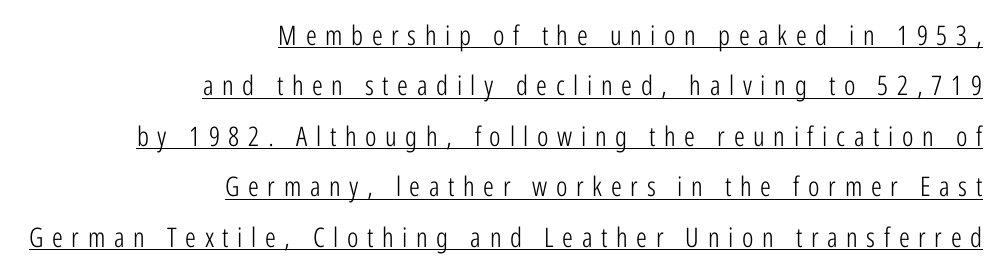
Q: Is the text bold? A: No.
Q: Is the text italic (slanted)? A: No, it is upright.
Q: Is the text underlined? A: Yes.
Q: How is the paragraph aligned? A: Right-aligned.
Q: Is the spacing between letters normal or unusually wide? A: Unusually wide.
